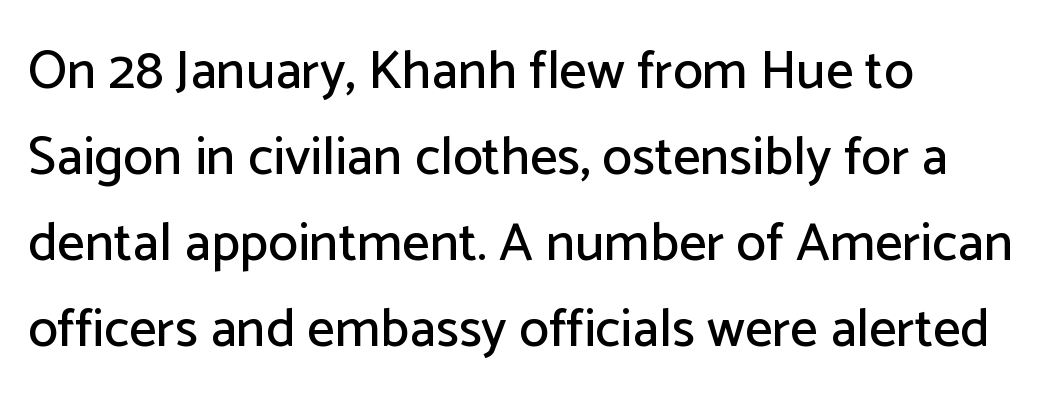
Q: Is the text italic (slanted)? A: No, it is upright.
Q: Is the typeface a serif or a sans-serif typeface? A: Sans-serif.
Q: Is the text underlined? A: No.
Q: How is the paragraph aligned? A: Left-aligned.
Q: Is the spacing between letters normal or unusually wide? A: Normal.
Q: Is the spacing between lines tight, normal or loose? A: Normal.
Q: Width (condensed, normal, or wide)? A: Normal.
Q: Stroke contrast? A: Low.
Q: x-height? A: Medium.
Q: Monospaced? A: No.
